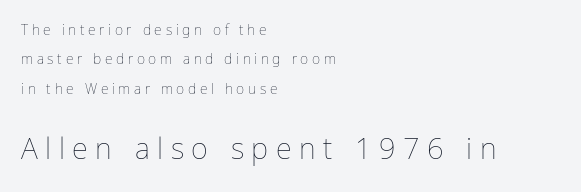
{"italic": "no", "bold": "no", "weight": "thin", "width": "normal", "stroke_contrast": "low", "x_height": "medium", "monospaced": "no", "underline": "no", "align": "left", "line_spacing": "loose", "line_spacing_ratio": 2.09, "letter_spacing": "wide", "letter_spacing_em": 0.26, "larger_block": "second", "size_ratio": 2.07, "glyph_px": 29}
